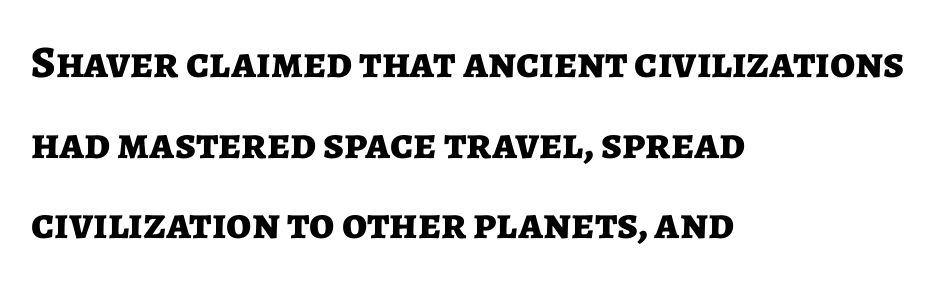
The image shows 45 px bold sans-serif type, upright; set left-aligned, line spacing 1.79x, normal letter spacing, not underlined; low stroke contrast and a medium x-height.
